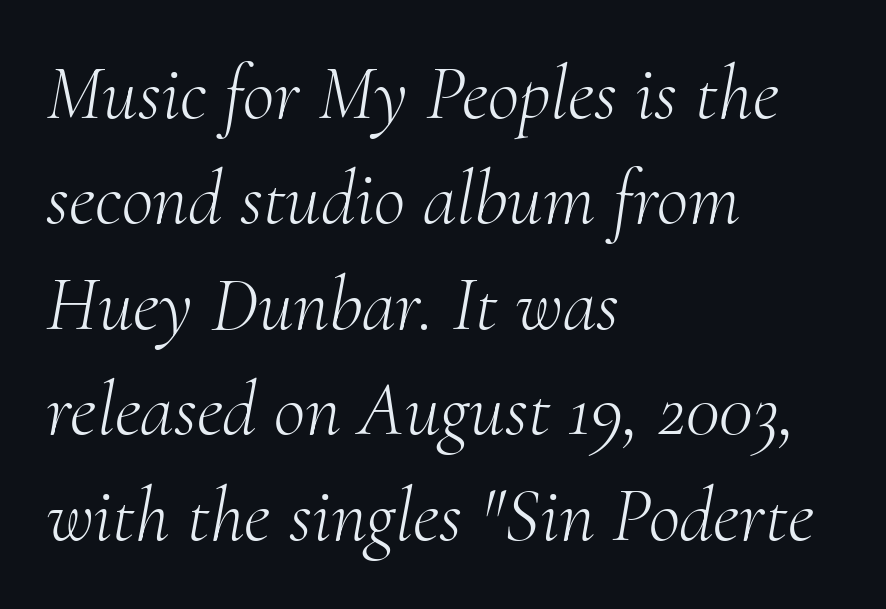
The image shows 77 px light serif type, italic (leaning right); set left-aligned, normal line spacing (1.37x), normal letter spacing, not underlined; medium stroke contrast and a small x-height.
